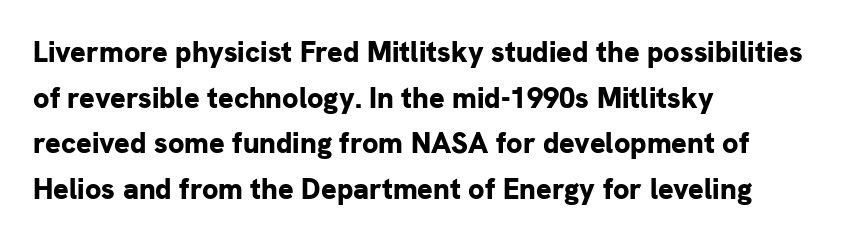
Q: Is the text bold? A: Yes.
Q: Is the text italic (slanted)? A: No, it is upright.
Q: Is the typeface a serif or a sans-serif typeface? A: Sans-serif.
Q: Is the text underlined? A: No.
Q: How is the paragraph aligned? A: Left-aligned.
Q: Is the spacing between letters normal or unusually wide? A: Normal.
Q: Is the spacing between lines tight, normal or loose? A: Normal.
Q: Width (condensed, normal, or wide)? A: Normal.
Q: Stroke contrast? A: Low.
Q: x-height? A: Medium.
Q: Monospaced? A: No.
